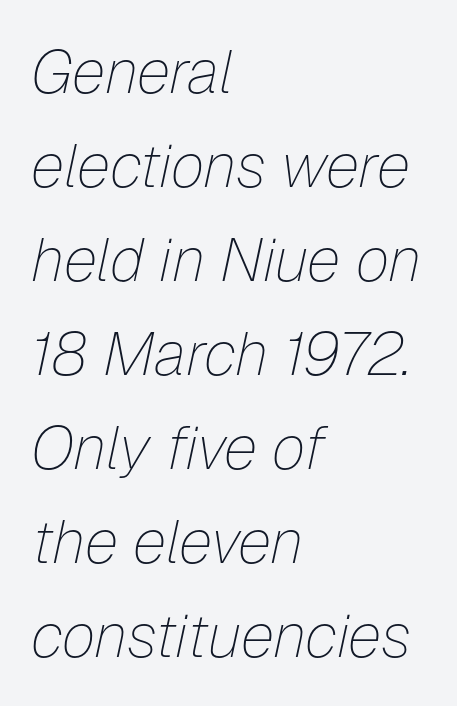
Q: Is the text bold? A: No.
Q: Is the text italic (slanted)? A: Yes, it leans right by about 12 degrees.
Q: Is the text underlined? A: No.
Q: How is the paragraph aligned? A: Left-aligned.
Q: Is the spacing between letters normal or unusually wide? A: Normal.
Q: Is the spacing between lines tight, normal or loose? A: Normal.
Q: Width (condensed, normal, or wide)? A: Normal.
Q: Stroke contrast? A: Low.
Q: x-height? A: Medium.
Q: Monospaced? A: No.
